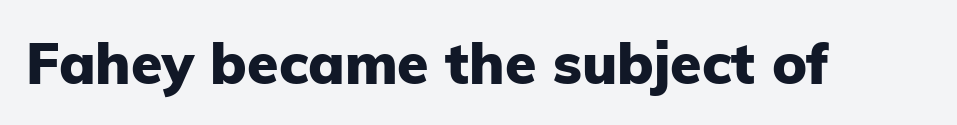
{"serif": "no", "italic": "no", "bold": "yes", "weight": "heavy", "width": "normal", "stroke_contrast": "low", "x_height": "medium", "monospaced": "no", "underline": "no", "letter_spacing": "normal", "letter_spacing_em": 0.0, "glyph_px": 57}
